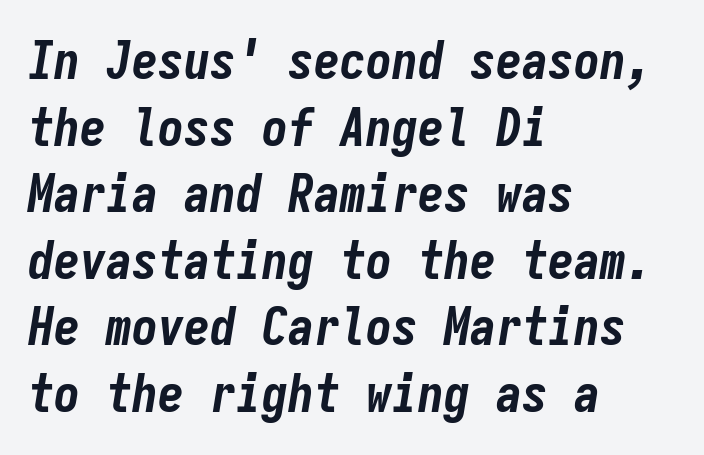
{"italic": "yes", "lean": "right", "slant_degrees": 9, "bold": "yes", "weight": "bold", "width": "condensed", "stroke_contrast": "low", "x_height": "medium", "monospaced": "yes", "underline": "no", "align": "left", "line_spacing": "normal", "line_spacing_ratio": 1.28, "letter_spacing": "normal", "letter_spacing_em": 0.0, "glyph_px": 52}
